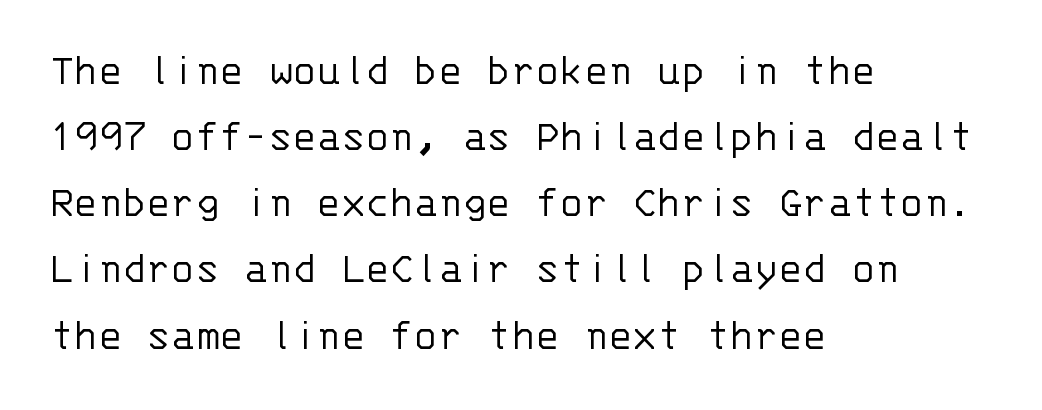
Typographically, this falls in the sans-serif category. The words here are not underlined. A normal amount of white space separates one row of letters from the next. The face looks like a standard text weight, possibly lighter. Do the letters lean? They stand straight.
